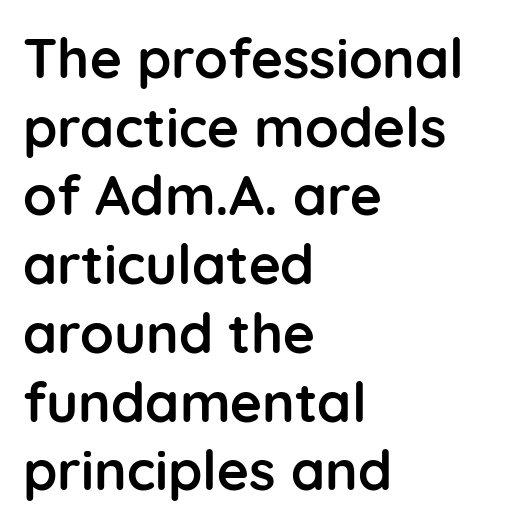
Q: Is the text bold? A: Yes.
Q: Is the text italic (slanted)? A: No, it is upright.
Q: Is the typeface a serif or a sans-serif typeface? A: Sans-serif.
Q: Is the text underlined? A: No.
Q: How is the paragraph aligned? A: Left-aligned.
Q: Is the spacing between letters normal or unusually wide? A: Normal.
Q: Is the spacing between lines tight, normal or loose? A: Normal.
Q: Width (condensed, normal, or wide)? A: Normal.
Q: Stroke contrast? A: Low.
Q: x-height? A: Medium.
Q: Monospaced? A: No.
